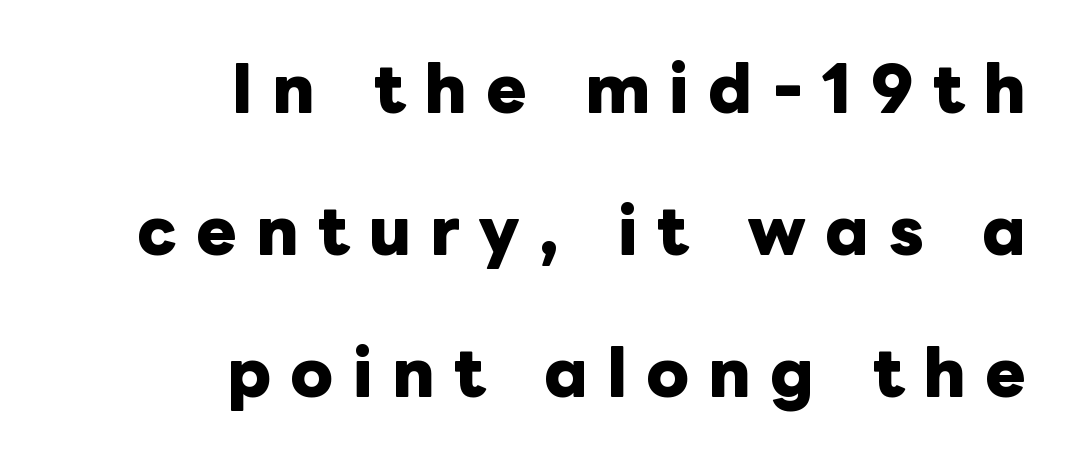
The image shows 61 px heavy type, upright; set right-aligned, loose line spacing (2.33x), unusually wide letter spacing (+0.31 em), not underlined; low stroke contrast and a medium x-height.
